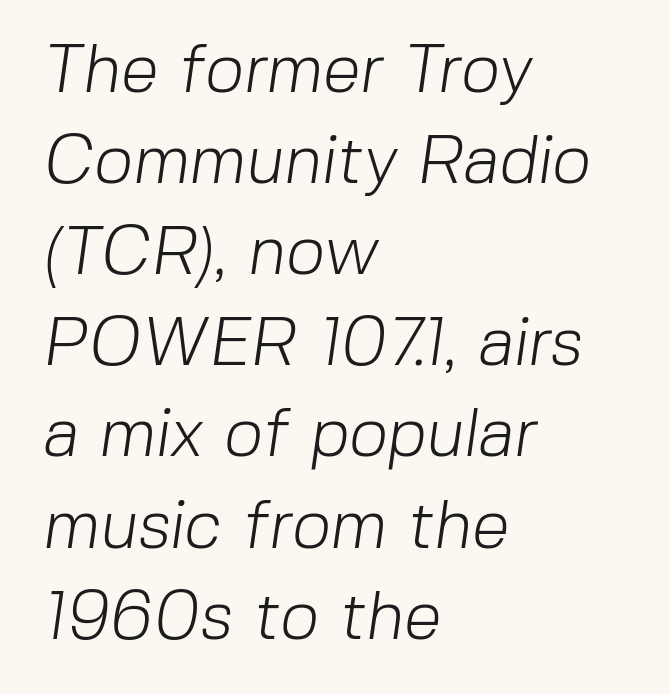
The image shows 68 px light sans-serif type; set left-aligned, normal line spacing (1.34x), normal letter spacing, not underlined; low stroke contrast and a medium x-height.
